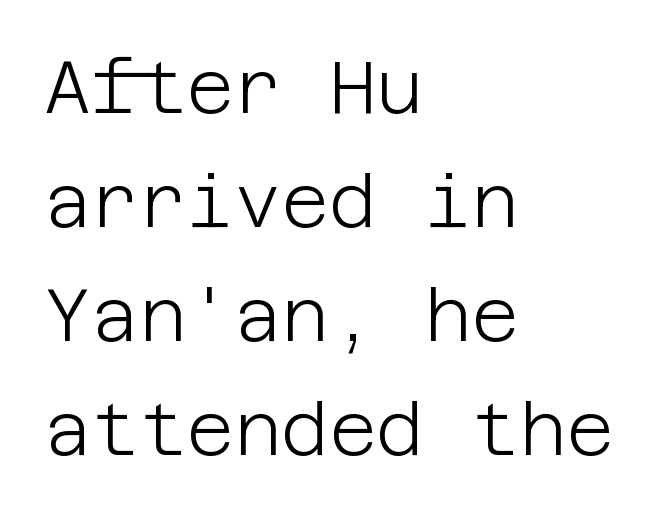
Q: Is the text bold? A: No.
Q: Is the text italic (slanted)? A: No, it is upright.
Q: Is the typeface a serif or a sans-serif typeface? A: Sans-serif.
Q: Is the text underlined? A: No.
Q: How is the paragraph aligned? A: Left-aligned.
Q: Is the spacing between letters normal or unusually wide? A: Normal.
Q: Is the spacing between lines tight, normal or loose? A: Normal.
Q: Width (condensed, normal, or wide)? A: Normal.
Q: Stroke contrast? A: Low.
Q: x-height? A: Large.
